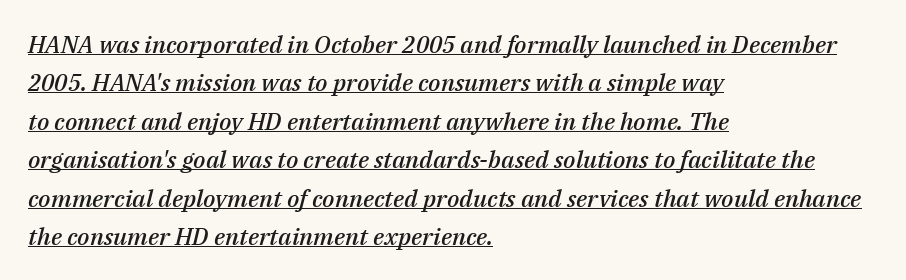
The image shows 24 px text type, italic (leaning right); set left-aligned, normal line spacing (1.6x), normal letter spacing, underlined.
